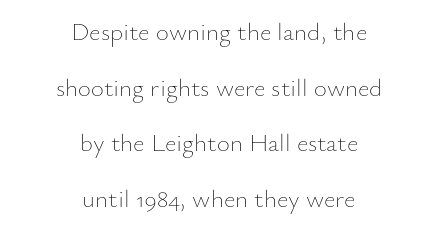
Q: Is the text bold? A: No.
Q: Is the text italic (slanted)? A: No, it is upright.
Q: Is the text underlined? A: No.
Q: How is the paragraph aligned? A: Centered.
Q: Is the spacing between letters normal or unusually wide? A: Normal.
Q: Is the spacing between lines tight, normal or loose? A: Loose.
